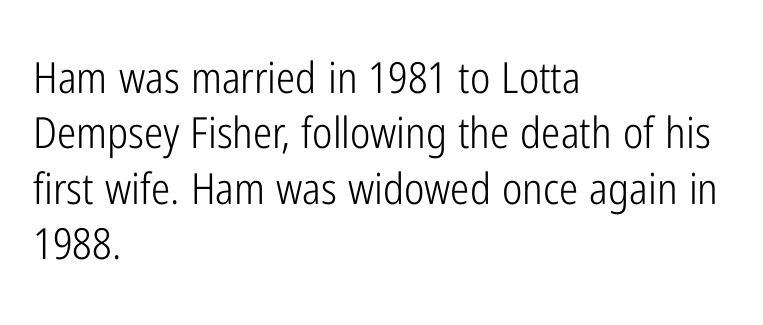
Q: Is the text bold? A: No.
Q: Is the text italic (slanted)? A: No, it is upright.
Q: Is the typeface a serif or a sans-serif typeface? A: Sans-serif.
Q: Is the text underlined? A: No.
Q: How is the paragraph aligned? A: Left-aligned.
Q: Is the spacing between letters normal or unusually wide? A: Normal.
Q: Is the spacing between lines tight, normal or loose? A: Normal.
Q: Width (condensed, normal, or wide)? A: Condensed.
Q: Stroke contrast? A: Low.
Q: x-height? A: Medium.
Q: Monospaced? A: No.
